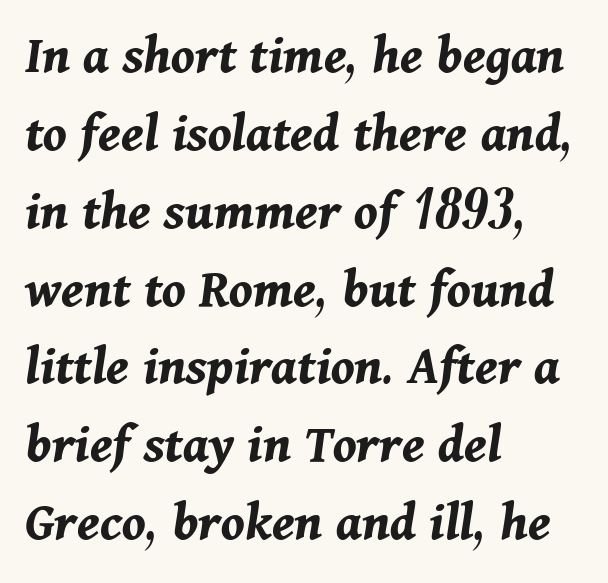
{"italic": "yes", "lean": "right", "slant_degrees": 11, "bold": "yes", "weight": "bold", "width": "normal", "stroke_contrast": "medium", "x_height": "medium", "monospaced": "no", "underline": "no", "align": "left", "line_spacing": "normal", "line_spacing_ratio": 1.39, "letter_spacing": "normal", "letter_spacing_em": 0.0, "glyph_px": 56}
